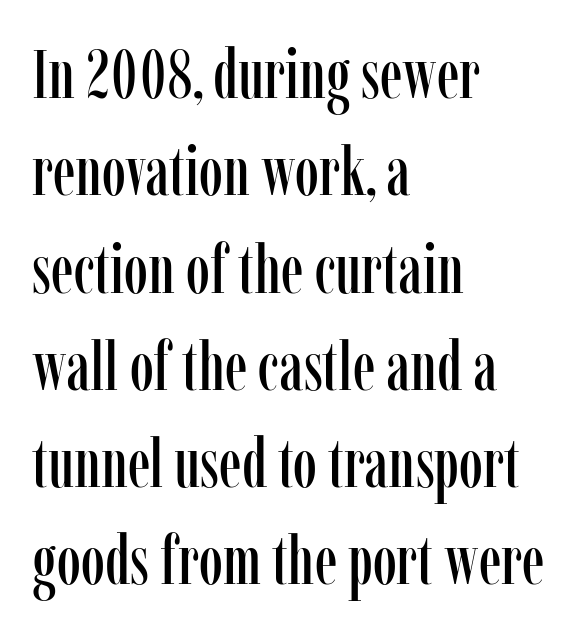
Q: Is the text italic (slanted)? A: No, it is upright.
Q: Is the typeface a serif or a sans-serif typeface? A: Serif.
Q: Is the text underlined? A: No.
Q: How is the paragraph aligned? A: Left-aligned.
Q: Is the spacing between letters normal or unusually wide? A: Normal.
Q: Is the spacing between lines tight, normal or loose? A: Normal.
Q: Width (condensed, normal, or wide)? A: Condensed.
Q: Stroke contrast? A: Low.
Q: x-height? A: Medium.
Q: Monospaced? A: No.
